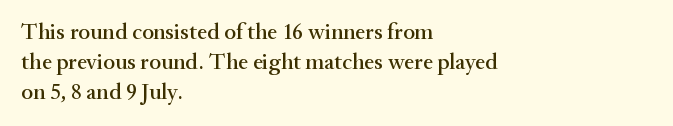
Q: Is the text italic (slanted)? A: No, it is upright.
Q: Is the text underlined? A: No.
Q: How is the paragraph aligned? A: Left-aligned.
Q: Is the spacing between letters normal or unusually wide? A: Normal.
Q: Is the spacing between lines tight, normal or loose? A: Normal.
